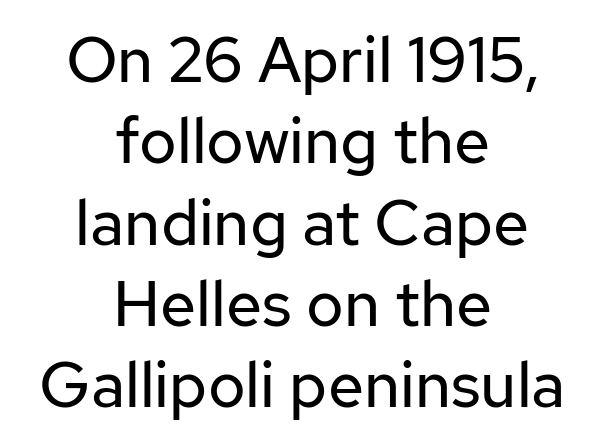
Q: Is the text bold? A: No.
Q: Is the text italic (slanted)? A: No, it is upright.
Q: Is the typeface a serif or a sans-serif typeface? A: Sans-serif.
Q: Is the text underlined? A: No.
Q: How is the paragraph aligned? A: Centered.
Q: Is the spacing between letters normal or unusually wide? A: Normal.
Q: Is the spacing between lines tight, normal or loose? A: Normal.
Q: Width (condensed, normal, or wide)? A: Normal.
Q: Stroke contrast? A: Low.
Q: x-height? A: Medium.
Q: Monospaced? A: No.
